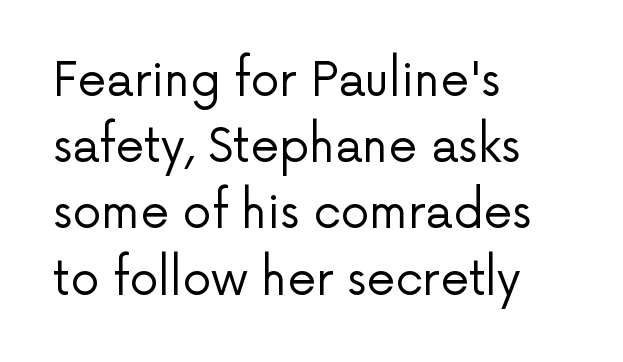
The image shows 46 px regular-weight sans-serif type, upright; set left-aligned, normal line spacing (1.44x), normal letter spacing, not underlined; low stroke contrast and a medium x-height.
